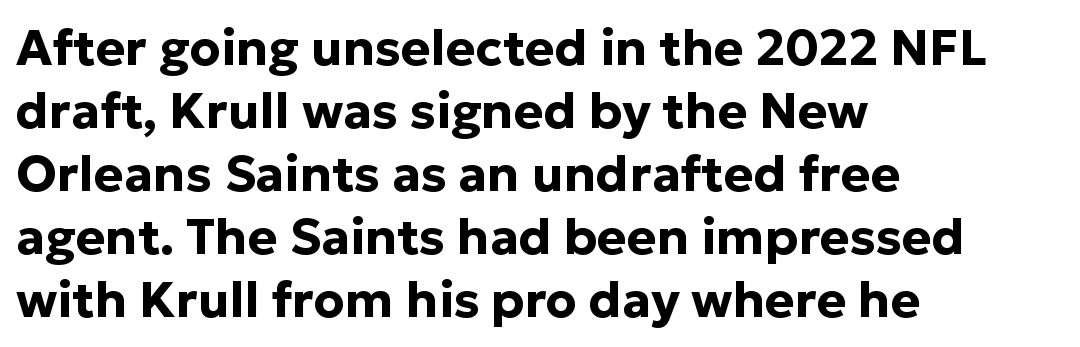
Q: Is the text bold? A: Yes.
Q: Is the text italic (slanted)? A: No, it is upright.
Q: Is the typeface a serif or a sans-serif typeface? A: Sans-serif.
Q: Is the text underlined? A: No.
Q: How is the paragraph aligned? A: Left-aligned.
Q: Is the spacing between letters normal or unusually wide? A: Normal.
Q: Is the spacing between lines tight, normal or loose? A: Normal.
Q: Width (condensed, normal, or wide)? A: Normal.
Q: Stroke contrast? A: Low.
Q: x-height? A: Medium.
Q: Monospaced? A: No.
